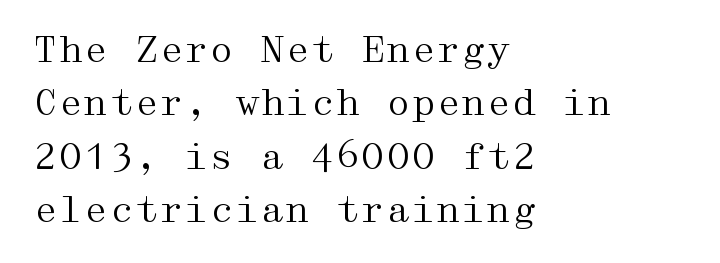
The ragged edge is on the right, which tells us the setting is flush left. These lines are composed in type with serifs. Stroke mass is kept to a normal reading level or below. Vertical strokes here are truly vertical.
